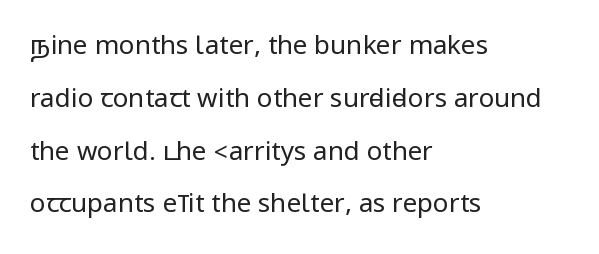
The image shows 26 px text type, upright; set left-aligned, loose line spacing (2.03x), normal letter spacing, not underlined.
